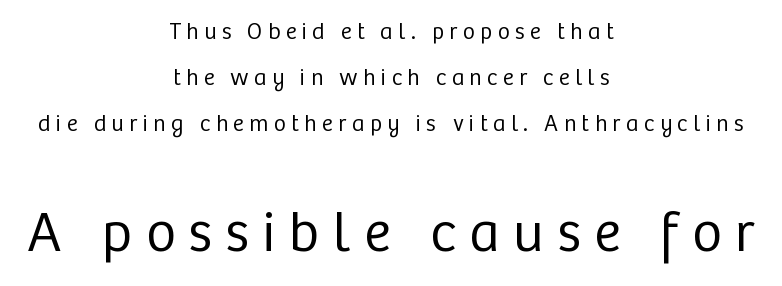
Q: Is the text bold? A: No.
Q: Is the text italic (slanted)? A: No, it is upright.
Q: Is the typeface a serif or a sans-serif typeface? A: Sans-serif.
Q: Is the text underlined? A: No.
Q: How is the paragraph aligned? A: Centered.
Q: Is the spacing between letters normal or unusually wide? A: Unusually wide.
Q: Is the spacing between lines tight, normal or loose? A: Loose.
Q: Which block of text is set in a larger size, the first (top) or the second (bottom)? A: The second (bottom) one.
Q: Width (condensed, normal, or wide)? A: Normal.
Q: Stroke contrast? A: Low.
Q: x-height? A: Medium.
Q: Monospaced? A: No.
